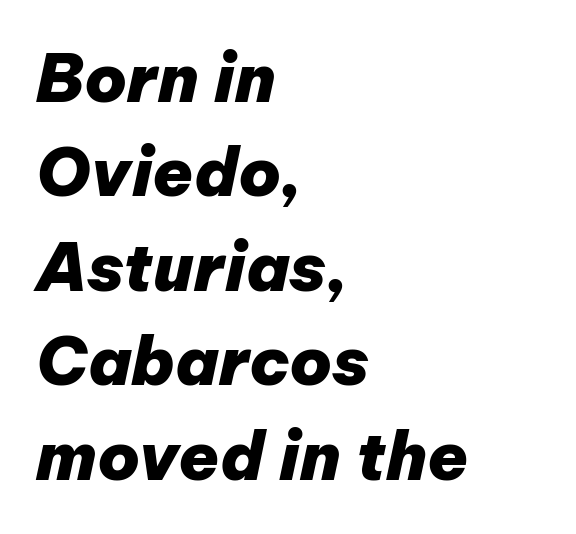
{"italic": "yes", "lean": "right", "slant_degrees": 12, "bold": "yes", "weight": "heavy", "width": "normal", "stroke_contrast": "low", "x_height": "medium", "monospaced": "no", "underline": "no", "align": "left", "line_spacing": "normal", "line_spacing_ratio": 1.43, "letter_spacing": "normal", "letter_spacing_em": 0.0, "glyph_px": 66}
